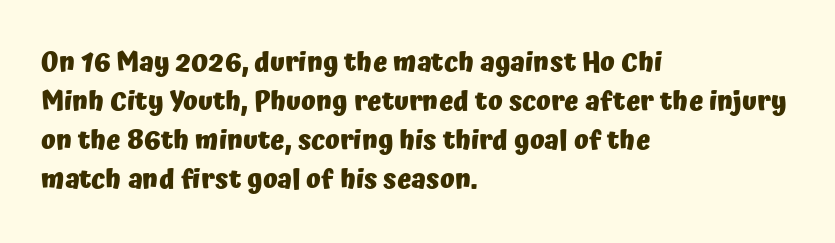
Line starts are locked; line ends wander. On the weight axis this lands at bold, roughly 700. Italic: no, the glyphs are upright roman. Glance below the letters and you will spot only blank space.
